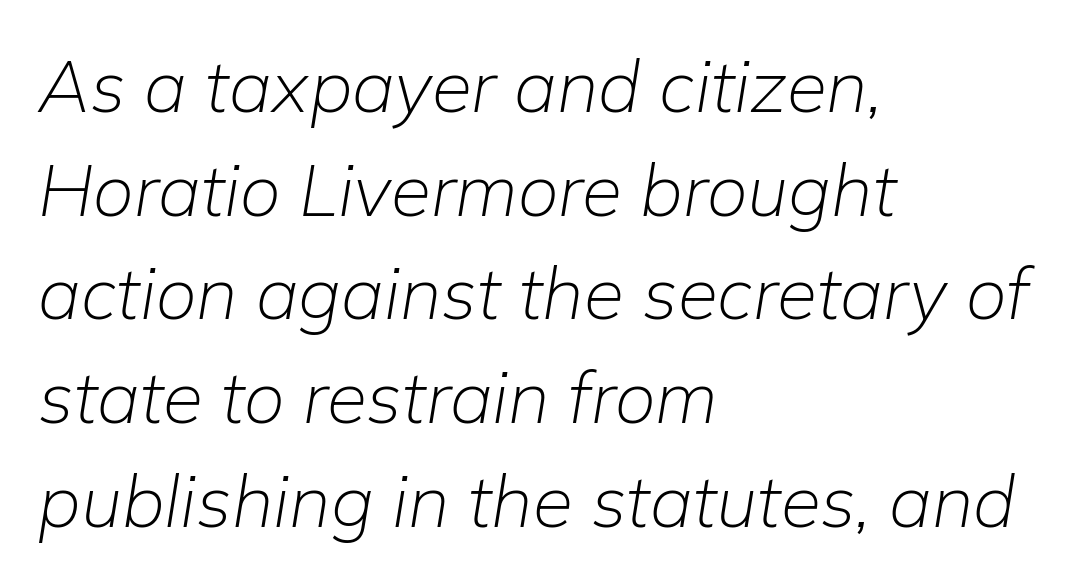
Whoever set this chose a conventional vertical rhythm. The face used here is proportionally spaced, like ordinary book or web type. Stem width sits at or under what a default text font uses. The typesetter chose a ragged-right arrangement here. Descender tails drop into unmarked territory. The typography opts for an oblique posture over an upright one.
